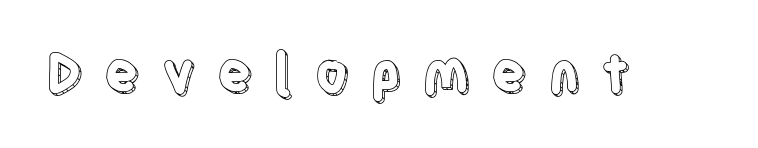
Q: Is the text italic (slanted)? A: No, it is upright.
Q: Is the text underlined? A: No.
Q: Is the spacing between letters normal or unusually wide? A: Unusually wide.
Q: Width (condensed, normal, or wide)? A: Condensed.
Q: x-height? A: Large.
Q: Monospaced? A: No.
